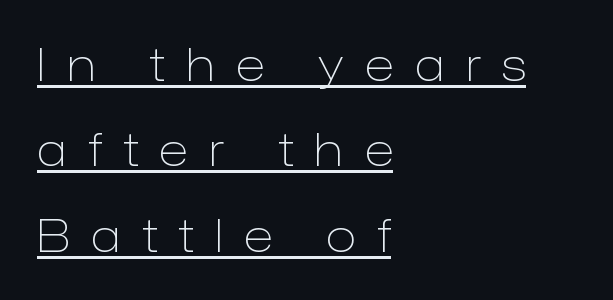
The image shows 45 px light sans-serif type, upright; set left-aligned, loose line spacing (1.9x), unusually wide letter spacing (+0.48 em), underlined; low stroke contrast and a medium x-height.
